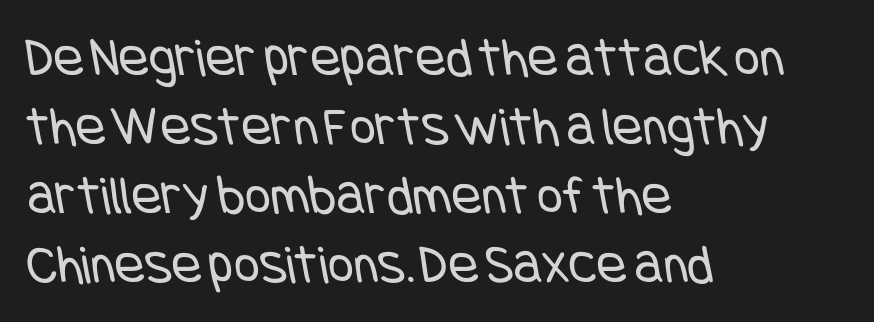
{"serif": "no", "bold": "no", "weight": "regular", "width": "condensed", "stroke_contrast": "low", "x_height": "large", "underline": "no", "align": "left", "line_spacing_ratio": 1.23, "letter_spacing": "normal", "letter_spacing_em": 0.0, "glyph_px": 56}
